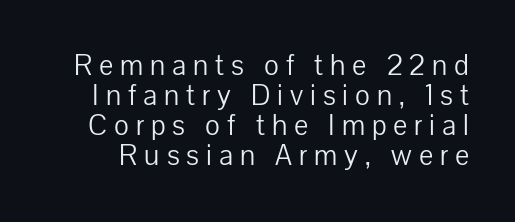
Q: Is the text bold? A: No.
Q: Is the text italic (slanted)? A: No, it is upright.
Q: Is the typeface a serif or a sans-serif typeface? A: Sans-serif.
Q: Is the text underlined? A: No.
Q: Is the spacing between letters normal or unusually wide? A: Unusually wide.
Q: Is the spacing between lines tight, normal or loose? A: Tight.
Q: Width (condensed, normal, or wide)? A: Normal.
Q: Stroke contrast? A: Low.
Q: x-height? A: Medium.
Q: Monospaced? A: No.
